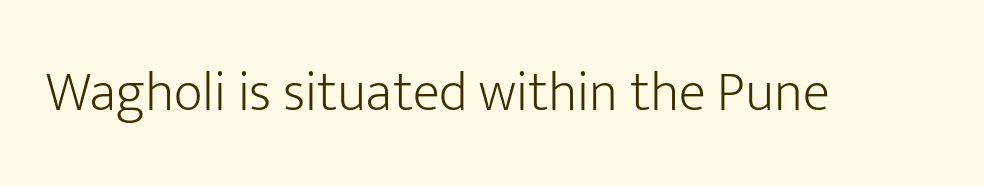
{"serif": "no", "italic": "no", "bold": "no", "weight": "light", "width": "normal", "stroke_contrast": "low", "x_height": "medium", "monospaced": "no", "underline": "no", "letter_spacing": "normal", "letter_spacing_em": 0.0, "glyph_px": 56}
